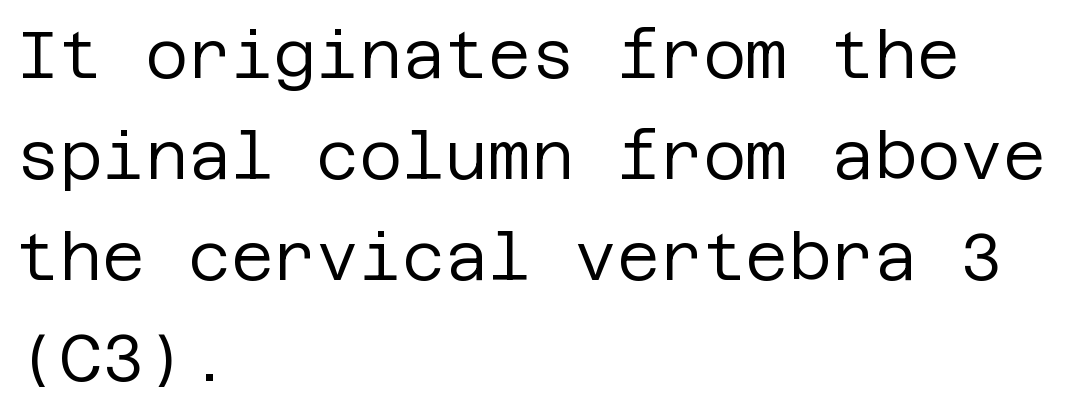
{"serif": "no", "italic": "no", "bold": "no", "weight": "regular", "width": "normal", "stroke_contrast": "low", "x_height": "large", "underline": "no", "align": "left", "line_spacing": "normal", "line_spacing_ratio": 1.53, "letter_spacing": "normal", "letter_spacing_em": 0.0, "glyph_px": 66}
